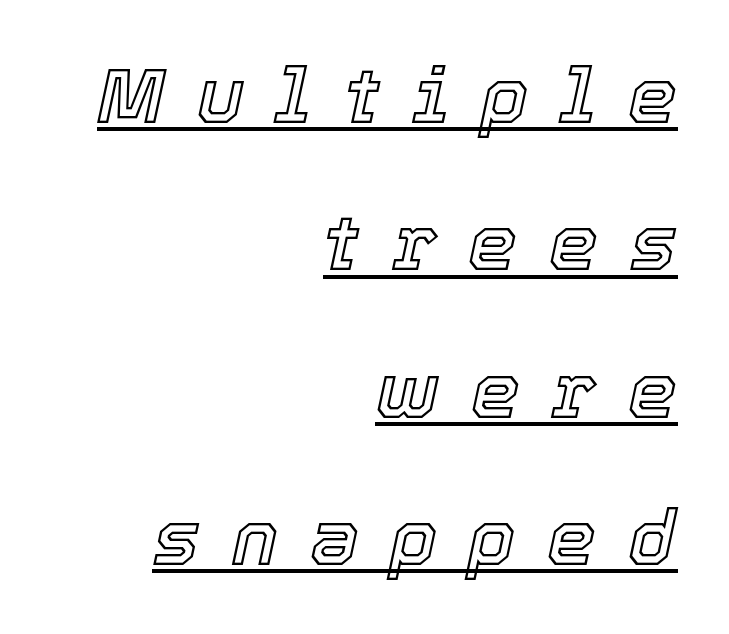
{"italic": "yes", "lean": "right", "slant_degrees": 12, "width": "normal", "x_height": "medium", "monospaced": "no", "underline": "yes", "align": "right", "line_spacing_ratio": 1.89, "letter_spacing": "wide", "letter_spacing_em": 0.41, "glyph_px": 78}
